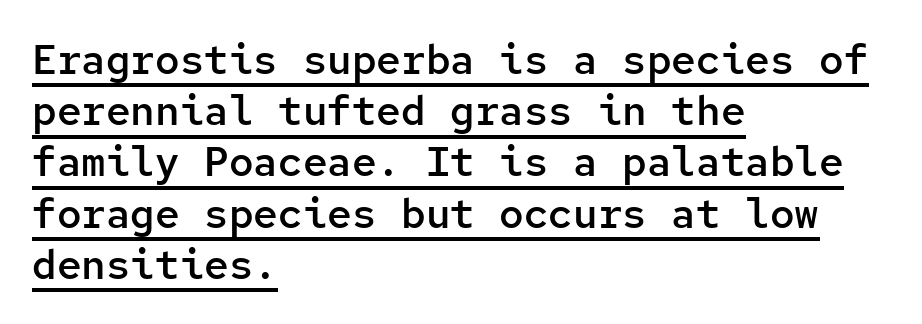
The image shows 41 px semibold sans-serif type, upright, monospaced; set left-aligned, normal line spacing (1.25x), normal letter spacing, underlined; low stroke contrast and a medium x-height.
